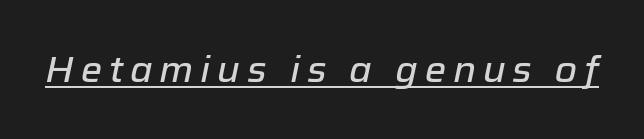
An italicized treatment has been applied to the whole sample. The passage shown is underscored from start to finish. You could not count columns in this text — the font is proportionally spaced.
